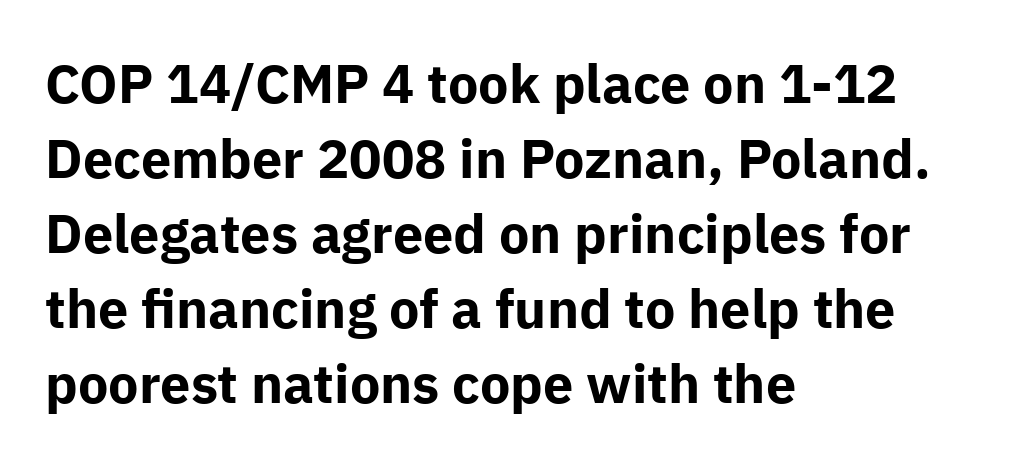
The image shows 54 px bold sans-serif type, upright; set left-aligned, normal line spacing (1.39x), normal letter spacing, not underlined; low stroke contrast and a medium x-height.
